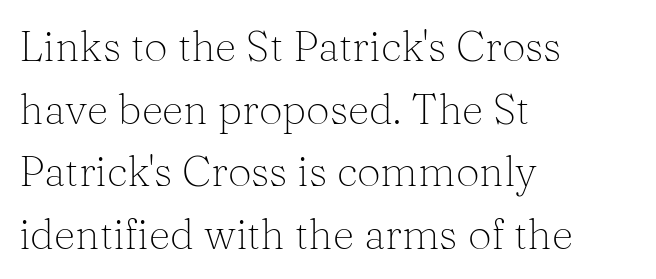
Proportional: the letters do not fall into vertical columns. The zone under the glyphs is completely vacant. Letterform terminals end in serifs throughout the passage. The letters look calm and open, with moderate or lighter stems.
